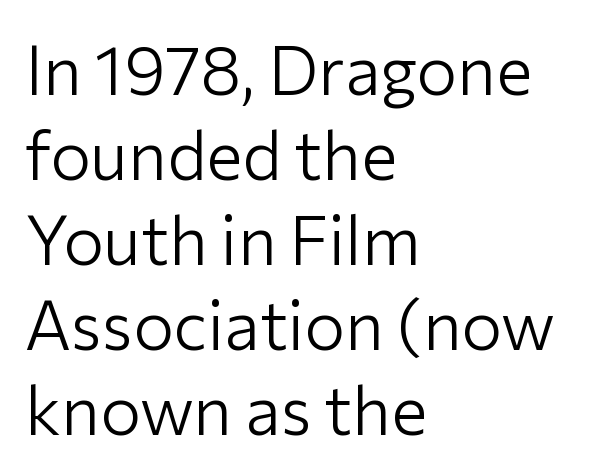
The image shows 68 px light sans-serif type, upright; set left-aligned, normal line spacing (1.25x), normal letter spacing, not underlined; low stroke contrast and a medium x-height.
